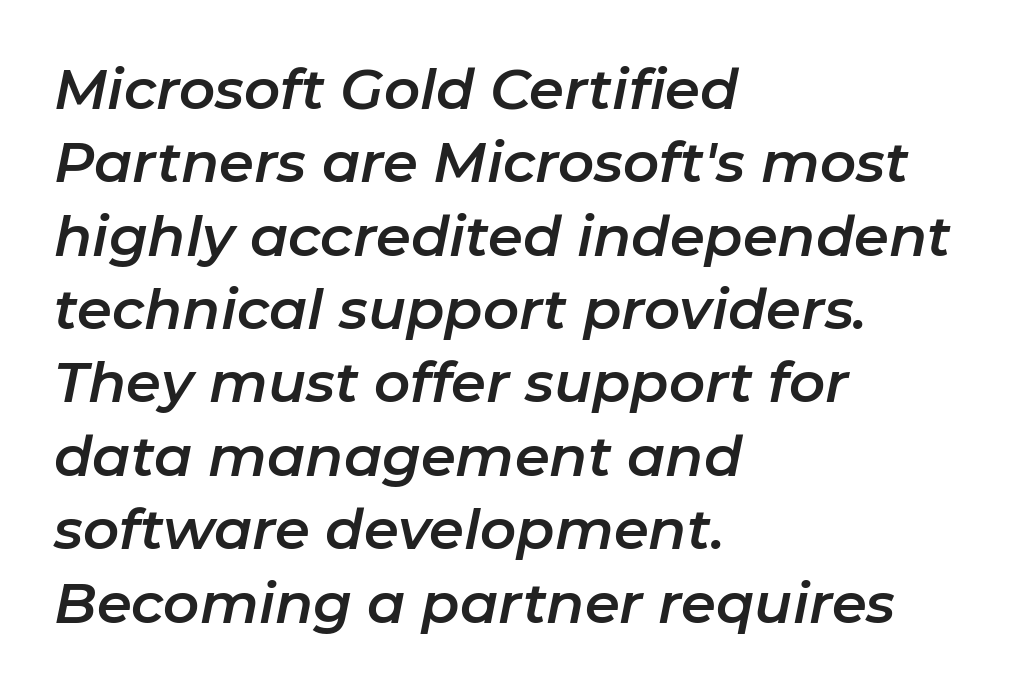
The image shows 56 px text type, italic (leaning right); set left-aligned, normal line spacing (1.31x), normal letter spacing, not underlined; low stroke contrast and a medium x-height.
